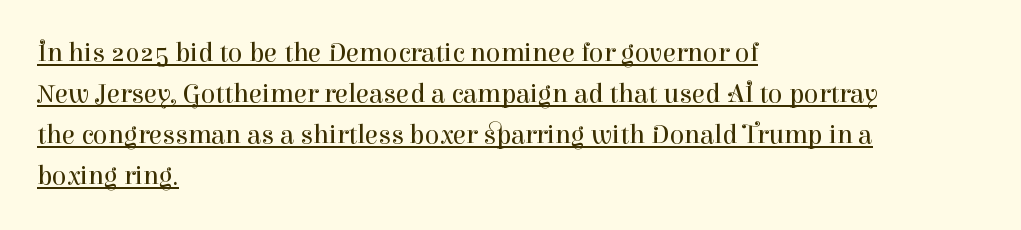
Q: Is the text bold? A: No.
Q: Is the text italic (slanted)? A: No, it is upright.
Q: Is the text underlined? A: Yes.
Q: How is the paragraph aligned? A: Left-aligned.
Q: Is the spacing between letters normal or unusually wide? A: Normal.
Q: Is the spacing between lines tight, normal or loose? A: Normal.
